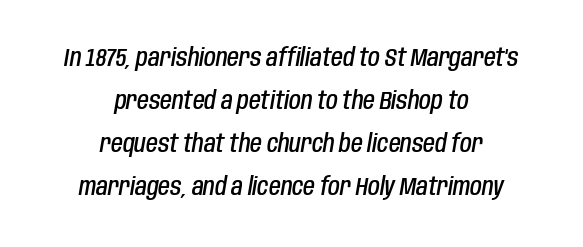
Observe the ordinary spacing: letters are neighbours, not strangers. Slant detected: the letters are inclined. Letters rest on an invisible, unmarked baseline. Stroke thickness is moderately raised; the sample reads as semibold. Where is the straight margin? There isn't one; the lines are centered.
